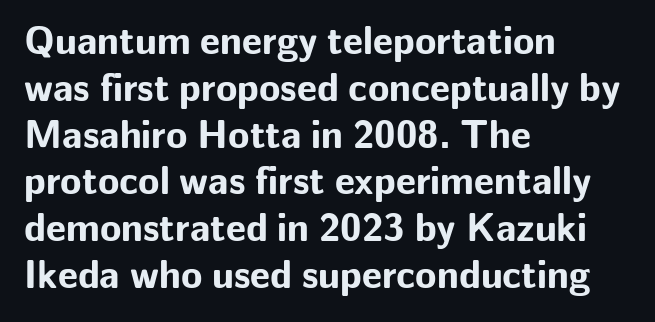
Q: Is the text bold? A: Yes.
Q: Is the text italic (slanted)? A: No, it is upright.
Q: Is the typeface a serif or a sans-serif typeface? A: Sans-serif.
Q: Is the text underlined? A: No.
Q: How is the paragraph aligned? A: Left-aligned.
Q: Is the spacing between letters normal or unusually wide? A: Normal.
Q: Width (condensed, normal, or wide)? A: Normal.
Q: Stroke contrast? A: Low.
Q: x-height? A: Medium.
Q: Monospaced? A: No.
